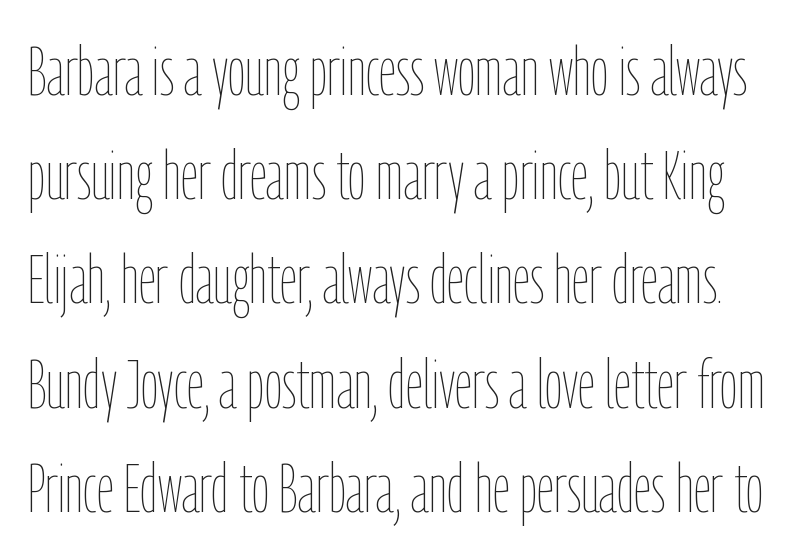
The face looks like a standard text weight, possibly lighter. Does the leading feel generous? No, just average. A typesetter would call this zero additional tracking. Do the letters lean? They stand straight.
